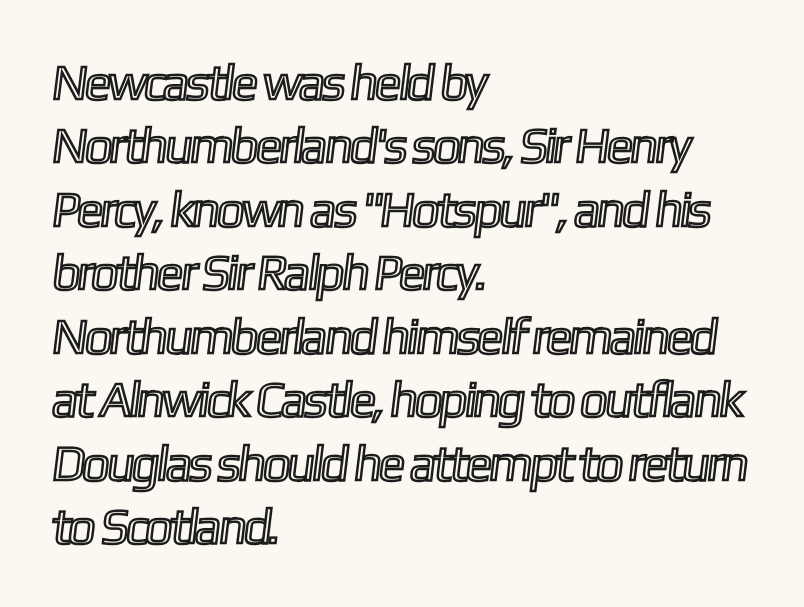
{"width": "condensed", "x_height": "medium", "monospaced": "no", "underline": "no", "align": "left", "line_spacing": "normal", "line_spacing_ratio": 1.27, "letter_spacing": "normal", "letter_spacing_em": 0.0, "glyph_px": 50}
